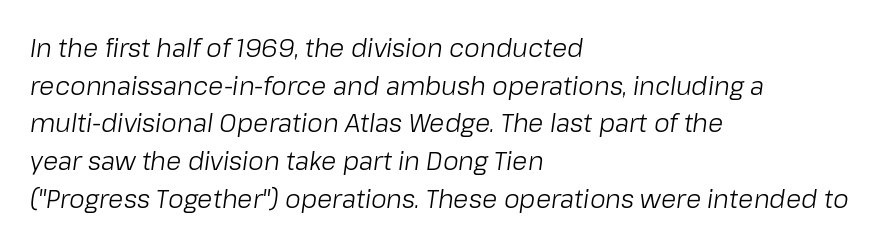
The image shows 25 px text type, italic (leaning right); set left-aligned, normal line spacing (1.51x), normal letter spacing, not underlined.
